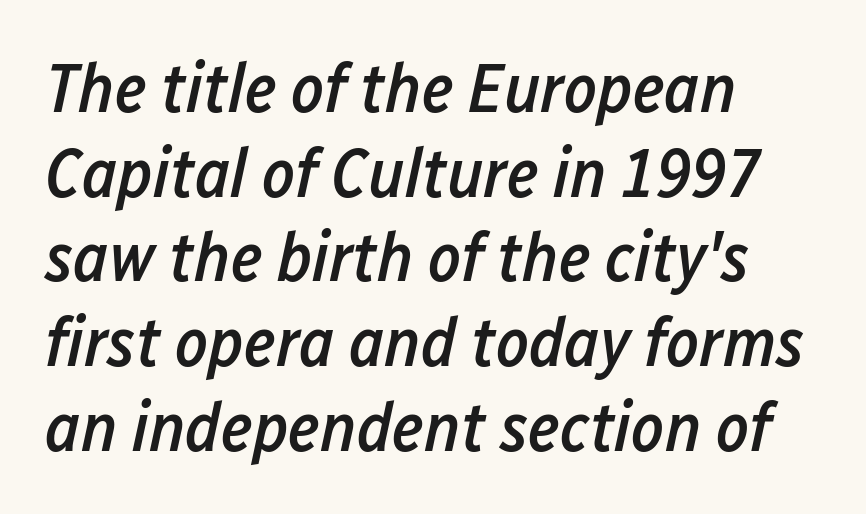
{"italic": "yes", "lean": "right", "slant_degrees": 12, "bold": "semi", "weight": "semibold", "width": "condensed", "stroke_contrast": "low", "x_height": "medium", "monospaced": "no", "underline": "no", "align": "left", "line_spacing_ratio": 1.21, "letter_spacing": "normal", "letter_spacing_em": 0.0, "glyph_px": 70}
